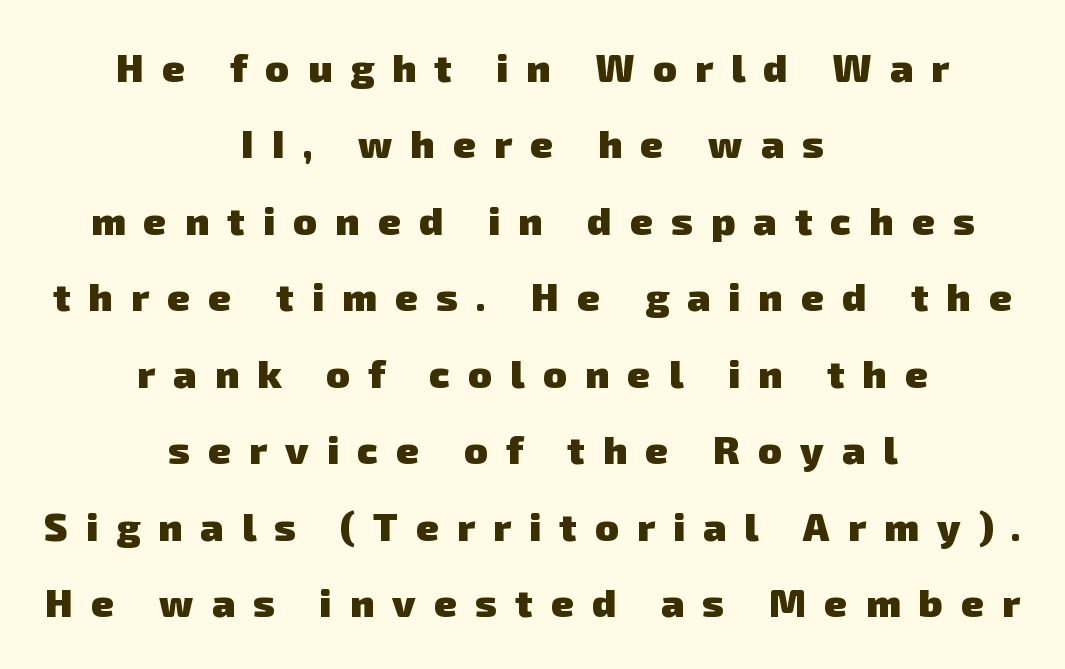
Q: Is the text bold? A: Yes.
Q: Is the typeface a serif or a sans-serif typeface? A: Sans-serif.
Q: Is the text underlined? A: No.
Q: How is the paragraph aligned? A: Centered.
Q: Is the spacing between letters normal or unusually wide? A: Unusually wide.
Q: Is the spacing between lines tight, normal or loose? A: Loose.
Q: Width (condensed, normal, or wide)? A: Normal.
Q: Stroke contrast? A: Low.
Q: x-height? A: Medium.
Q: Monospaced? A: No.
